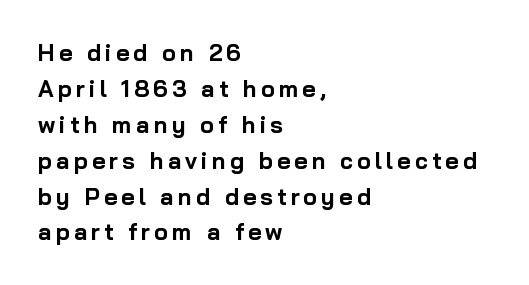
{"italic": "no", "bold": "yes", "underline": "no", "align": "left", "line_spacing": "normal", "line_spacing_ratio": 1.56, "glyph_px": 23}
